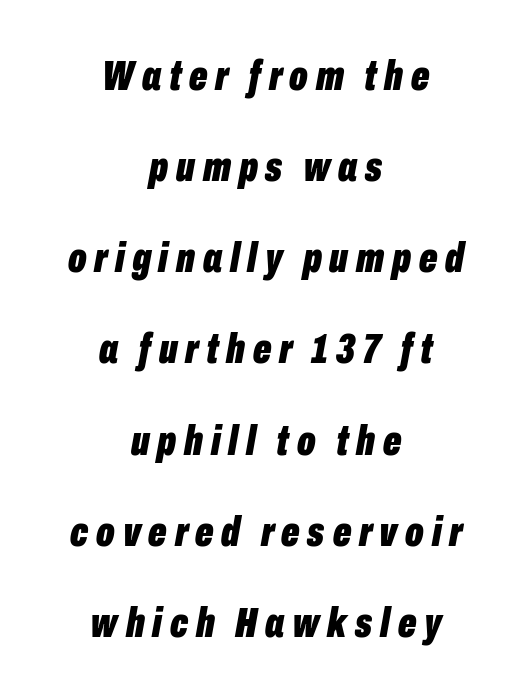
One glance says open: line gaps are wider than usual. The baseline area is clear. Each glyph is drawn with heavy, bold strokes. Does the copy run flush right? No — it is centered line by line. The rendering applies a slant to the glyphs.
